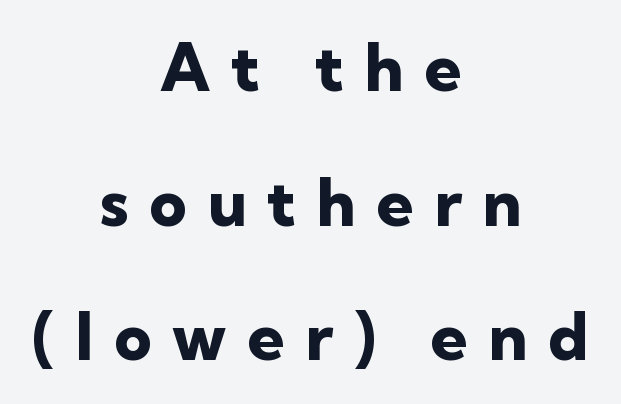
Check where the strokes stop: nothing finishes them off — pure sans. Short note: letters widely spaced. Chunky letters — that's bold for sure. The letters advance in unequal steps, a hallmark of proportional type. Posture: vertical. Is there much room between lines? Yes — plenty of vertical air separates them.
